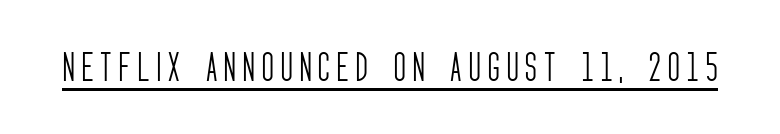
Q: Is the text bold? A: No.
Q: Is the text italic (slanted)? A: No, it is upright.
Q: Is the typeface a serif or a sans-serif typeface? A: Sans-serif.
Q: Is the text underlined? A: Yes.
Q: Is the spacing between letters normal or unusually wide? A: Unusually wide.
Q: Width (condensed, normal, or wide)? A: Condensed.
Q: Stroke contrast? A: Low.
Q: x-height? A: Large.
Q: Monospaced? A: No.
